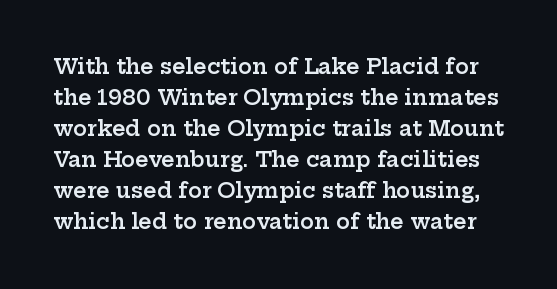
Q: Is the text bold? A: Semi-bold.
Q: Is the text italic (slanted)? A: No, it is upright.
Q: Is the text underlined? A: No.
Q: Is the spacing between letters normal or unusually wide? A: Normal.
Q: Is the spacing between lines tight, normal or loose? A: Normal.
